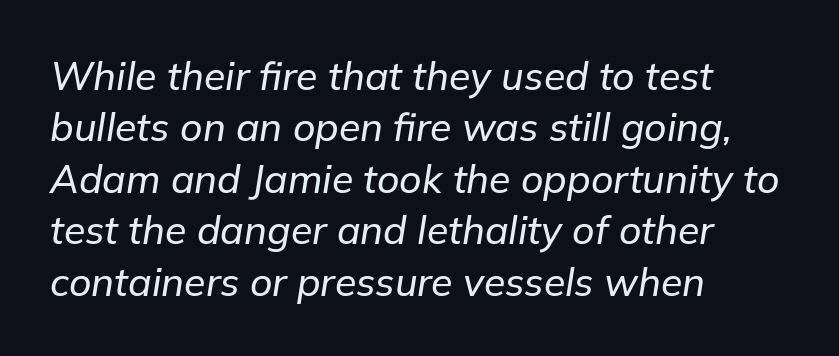
{"italic": "yes", "lean": "right", "slant_degrees": 9, "width": "normal", "stroke_contrast": "low", "x_height": "medium", "monospaced": "no", "underline": "no", "align": "left", "line_spacing": "normal", "line_spacing_ratio": 1.32, "letter_spacing": "normal", "letter_spacing_em": 0.0, "glyph_px": 39}
